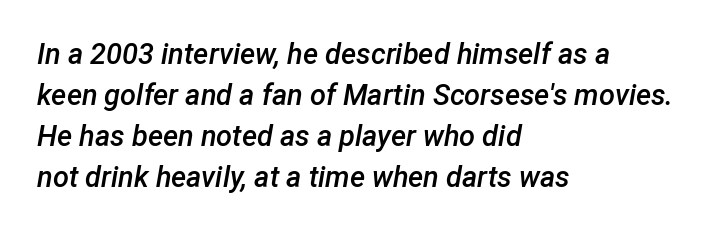
The gaps between neighbouring characters are ordinary and unremarkable. Letters rest on an invisible, unmarked baseline. The passage shown is typed in a proportional face where columns would drift. Summary of weight: moderately heavy, a semibold. The passage is arranged the way most books set body copy — flush left. Slanted lettering throughout.
